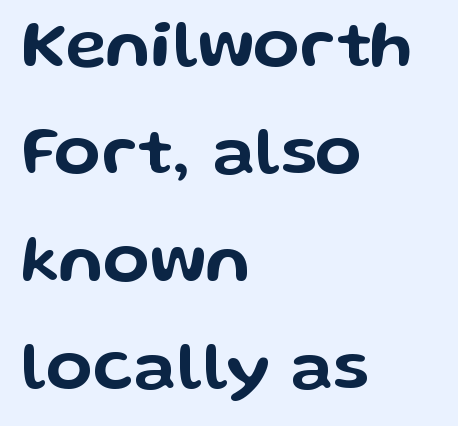
The image shows 68 px wide sans-serif type, upright; set left-aligned, normal line spacing (1.58x), normal letter spacing, not underlined; low stroke contrast and a medium x-height.
